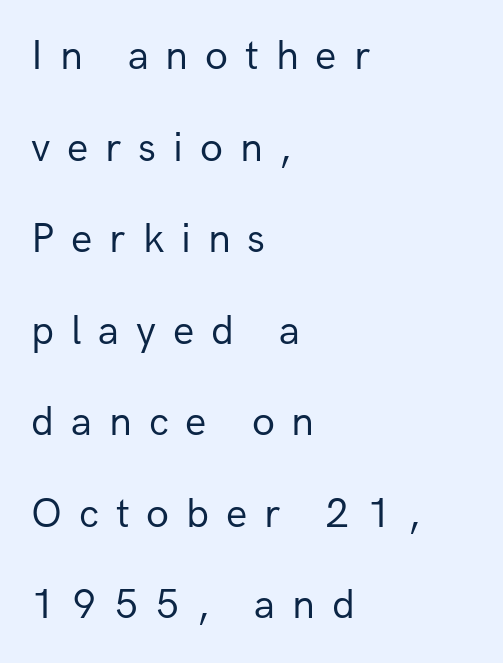
The face used here is proportionally spaced, like ordinary book or web type. Quick note: interline space is abundant. Unlike a traditional serif, this face leaves its strokes unadorned. Nobody drew a line under any word here. Inter-character spacing is expanded well beyond the font's built-in metrics.
